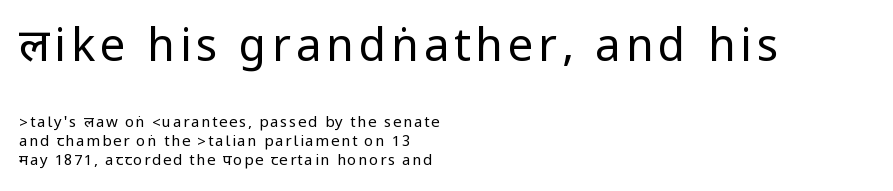
A roman cut, with each character standing at attention. A light-to-regular cut is what we see here. If you squint, the top block still reads clearly — it's the larger of the two. Does the type have serifs? No, each stem ends abruptly. The foot of each line stays bare and open.
